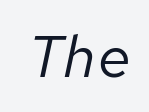
What stands out about the letter spacing? Nothing — it is the standard amount. The weight would be labelled regular, book, light, or lighter still. Looks like terminal output: every glyph gets an equal slot. The passage shown leans; its letterforms are oblique. Type without underlining.
